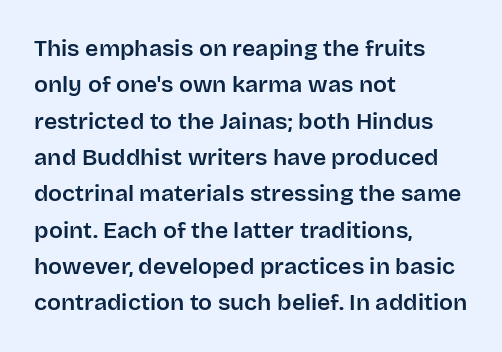
Q: Is the text italic (slanted)? A: No, it is upright.
Q: Is the text underlined? A: No.
Q: How is the paragraph aligned? A: Left-aligned.
Q: Is the spacing between letters normal or unusually wide? A: Normal.
Q: Is the spacing between lines tight, normal or loose? A: Normal.
